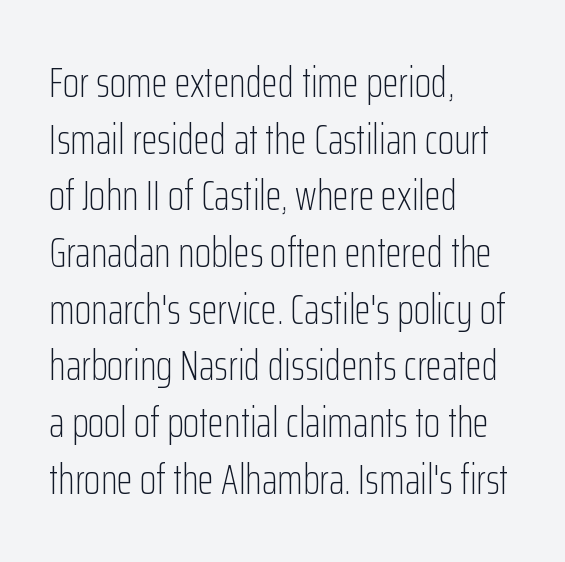
Q: Is the text bold? A: No.
Q: Is the text italic (slanted)? A: No, it is upright.
Q: Is the typeface a serif or a sans-serif typeface? A: Sans-serif.
Q: Is the text underlined? A: No.
Q: How is the paragraph aligned? A: Left-aligned.
Q: Is the spacing between letters normal or unusually wide? A: Normal.
Q: Is the spacing between lines tight, normal or loose? A: Normal.
Q: Width (condensed, normal, or wide)? A: Condensed.
Q: Stroke contrast? A: Low.
Q: x-height? A: Medium.
Q: Monospaced? A: No.
